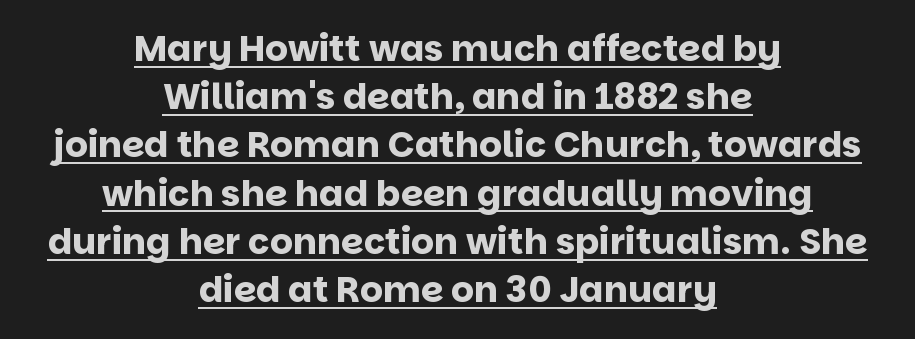
Q: Is the text bold? A: Yes.
Q: Is the text italic (slanted)? A: No, it is upright.
Q: Is the typeface a serif or a sans-serif typeface? A: Sans-serif.
Q: Is the text underlined? A: Yes.
Q: How is the paragraph aligned? A: Centered.
Q: Is the spacing between letters normal or unusually wide? A: Normal.
Q: Is the spacing between lines tight, normal or loose? A: Normal.
Q: Width (condensed, normal, or wide)? A: Normal.
Q: Stroke contrast? A: Low.
Q: x-height? A: Large.
Q: Monospaced? A: No.
